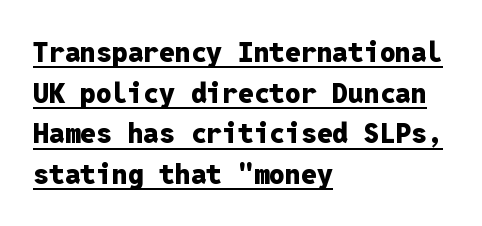
Q: Is the text bold? A: Yes.
Q: Is the text italic (slanted)? A: No, it is upright.
Q: Is the typeface a serif or a sans-serif typeface? A: Sans-serif.
Q: Is the text underlined? A: Yes.
Q: How is the paragraph aligned? A: Left-aligned.
Q: Is the spacing between letters normal or unusually wide? A: Normal.
Q: Is the spacing between lines tight, normal or loose? A: Normal.
Q: Width (condensed, normal, or wide)? A: Normal.
Q: Stroke contrast? A: Low.
Q: x-height? A: Medium.
Q: Monospaced? A: Yes.
